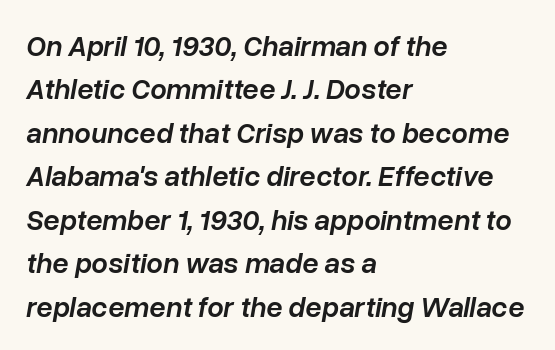
The image shows 29 px semibold type, italic (leaning right); set left-aligned, normal line spacing (1.5x), normal letter spacing, not underlined; low stroke contrast and a medium x-height.
